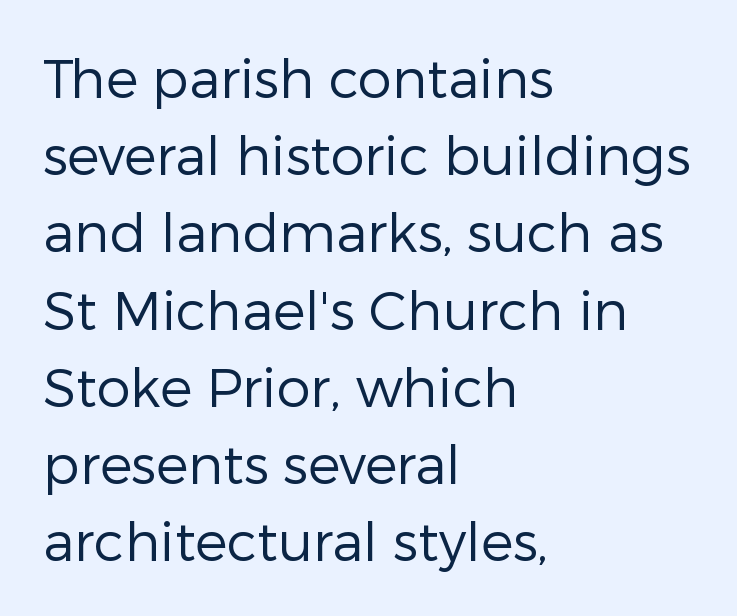
{"serif": "no", "italic": "no", "bold": "no", "weight": "regular", "width": "normal", "stroke_contrast": "low", "x_height": "medium", "monospaced": "no", "underline": "no", "align": "left", "line_spacing": "normal", "line_spacing_ratio": 1.43, "letter_spacing": "normal", "letter_spacing_em": 0.0, "glyph_px": 54}
